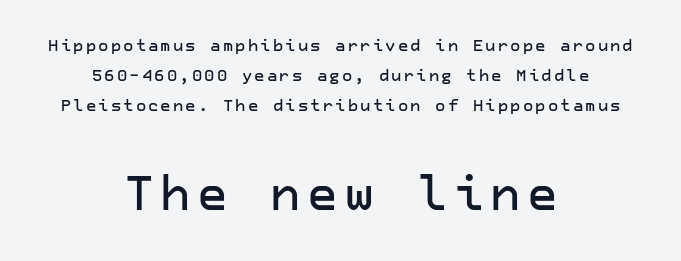
{"serif": "no", "italic": "no", "width": "normal", "stroke_contrast": "low", "x_height": "medium", "underline": "no", "align": "center", "line_spacing_ratio": 1.89, "larger_block": "second", "size_ratio": 2.94, "glyph_px": 47}
